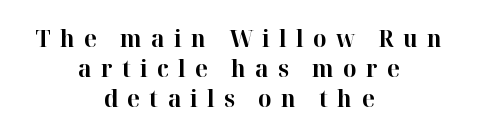
Q: Is the text bold? A: Yes.
Q: Is the text italic (slanted)? A: No, it is upright.
Q: Is the text underlined? A: No.
Q: How is the paragraph aligned? A: Centered.
Q: Is the spacing between letters normal or unusually wide? A: Unusually wide.
